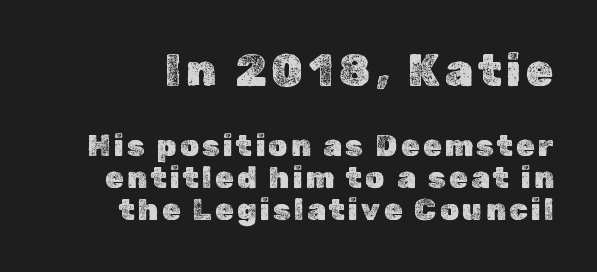
{"italic": "no", "width": "normal", "x_height": "medium", "monospaced": "no", "underline": "no", "line_spacing": "tight", "line_spacing_ratio": 1.07, "larger_block": "first", "size_ratio": 1.5, "glyph_px": 45}
